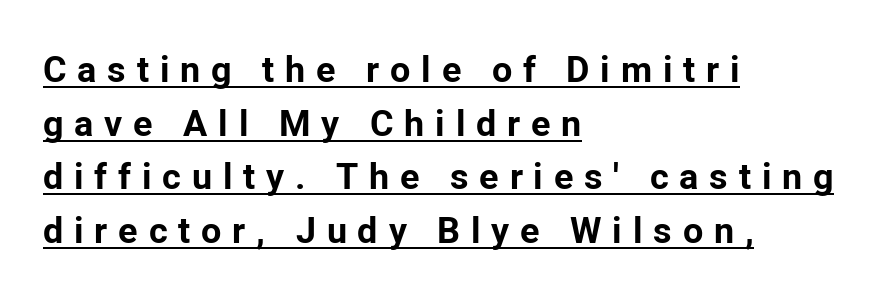
Q: Is the text bold? A: Yes.
Q: Is the text italic (slanted)? A: No, it is upright.
Q: Is the typeface a serif or a sans-serif typeface? A: Sans-serif.
Q: Is the text underlined? A: Yes.
Q: How is the paragraph aligned? A: Left-aligned.
Q: Is the spacing between letters normal or unusually wide? A: Unusually wide.
Q: Is the spacing between lines tight, normal or loose? A: Normal.
Q: Width (condensed, normal, or wide)? A: Normal.
Q: Stroke contrast? A: Low.
Q: x-height? A: Medium.
Q: Monospaced? A: No.
